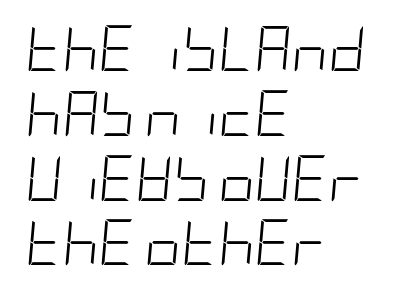
The image shows 45 px light, condensed type, italic (leaning right); set left-aligned, normal line spacing (1.44x), normal letter spacing, not underlined; low stroke contrast and a large x-height.
